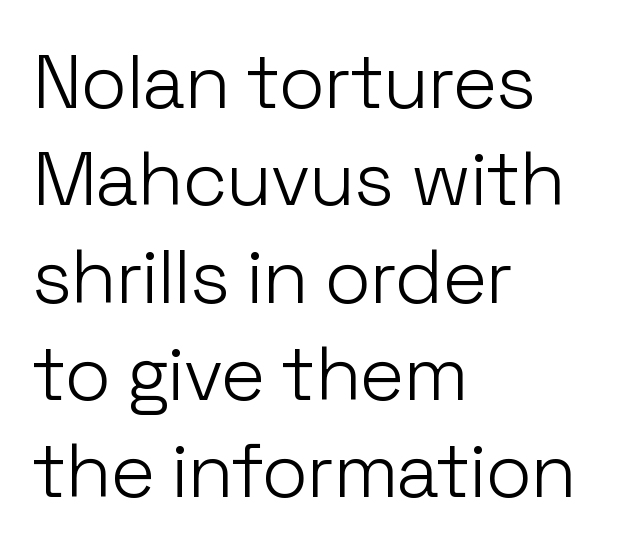
The image shows 76 px light sans-serif type, upright; set left-aligned, normal line spacing (1.28x), normal letter spacing, not underlined; low stroke contrast and a medium x-height.
